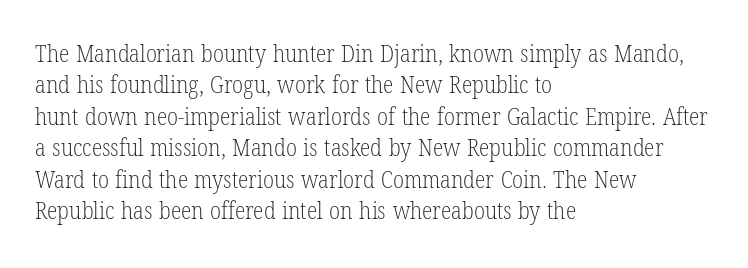
{"italic": "no", "bold": "no", "underline": "no", "align": "left", "line_spacing": "normal", "line_spacing_ratio": 1.31, "letter_spacing": "normal", "letter_spacing_em": 0.0, "glyph_px": 24}
